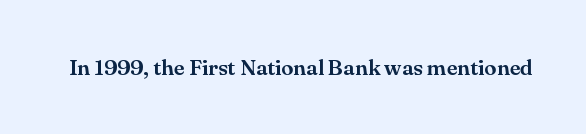
{"italic": "no", "underline": "no", "letter_spacing": "normal", "letter_spacing_em": 0.0, "glyph_px": 22}
